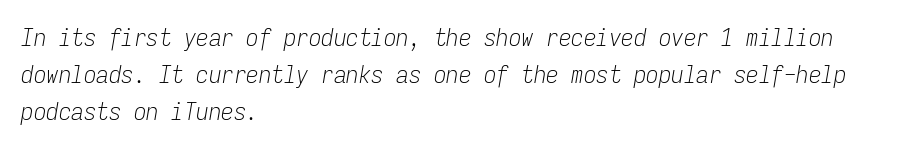
The image shows 25 px text type, italic (leaning right); set left-aligned, normal line spacing (1.48x), normal letter spacing, not underlined.
